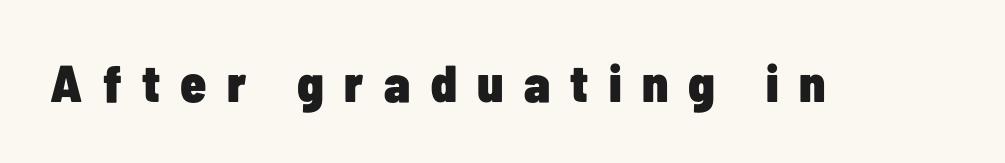
{"serif": "no", "italic": "no", "bold": "yes", "weight": "heavy", "width": "condensed", "stroke_contrast": "low", "x_height": "medium", "monospaced": "no", "underline": "no", "letter_spacing": "wide", "letter_spacing_em": 0.39, "glyph_px": 52}
